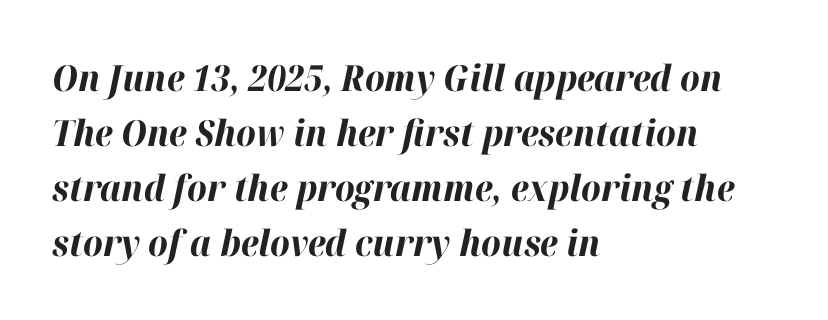
Q: Is the text bold? A: Yes.
Q: Is the text italic (slanted)? A: Yes, it leans right by about 12 degrees.
Q: Is the text underlined? A: No.
Q: How is the paragraph aligned? A: Left-aligned.
Q: Is the spacing between letters normal or unusually wide? A: Normal.
Q: Is the spacing between lines tight, normal or loose? A: Normal.
Q: Width (condensed, normal, or wide)? A: Normal.
Q: Stroke contrast? A: High.
Q: x-height? A: Medium.
Q: Monospaced? A: No.
